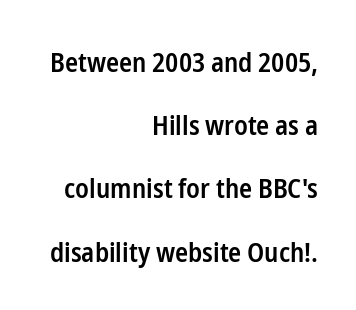
Inter-character spacing is left at the font's built-in metrics. The ragged edge is on the left, which tells us the setting is flush right. Bare-footed words on every line. Weight: semibold (demi).
